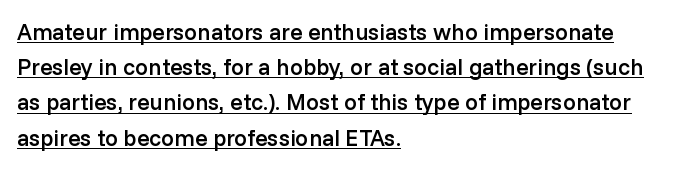
Students, observe the line beneath the letters — that is underlining. Vertical strokes here are truly vertical. Spacing between characters is what you'd get straight out of the box. Teacher's note: observe the even left margin — that is flush-left alignment. Weight check: semibold — heavier than regular, not quite bold. One glance says typical: line gaps are just what's usual.
